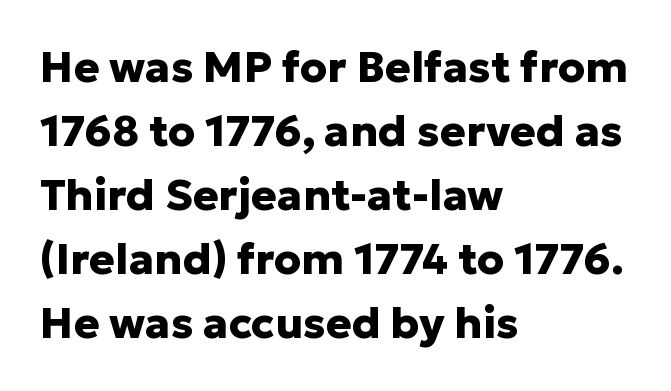
{"serif": "no", "italic": "no", "bold": "yes", "weight": "heavy", "width": "normal", "stroke_contrast": "low", "x_height": "medium", "monospaced": "no", "underline": "no", "align": "left", "line_spacing": "normal", "line_spacing_ratio": 1.49, "letter_spacing": "normal", "letter_spacing_em": 0.0, "glyph_px": 43}
